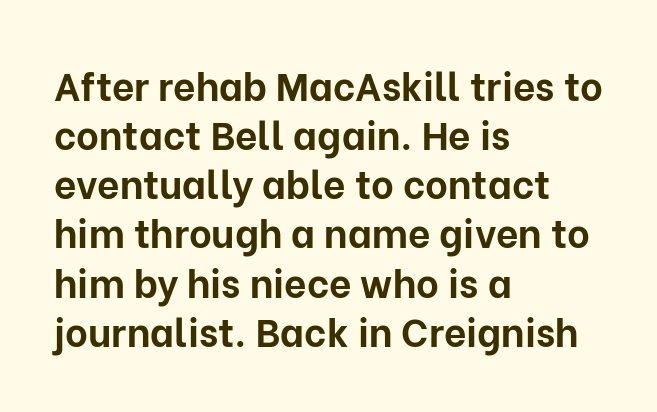
The type family on display is of the sans-serif kind. Strokes here are thick enough to call this a true bold. Short note: letters normally spaced. Quick note: underline off.
